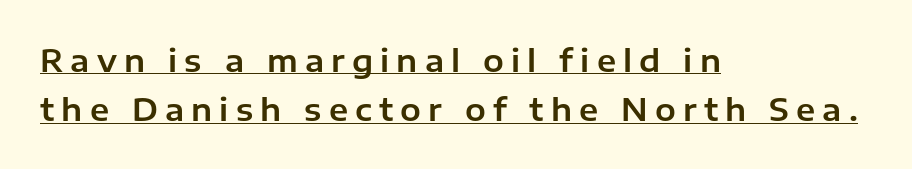
The image shows 31 px sans-serif type, upright; set left-aligned, normal line spacing (1.59x), unusually wide letter spacing (+0.23 em), underlined; low stroke contrast and a medium x-height.
